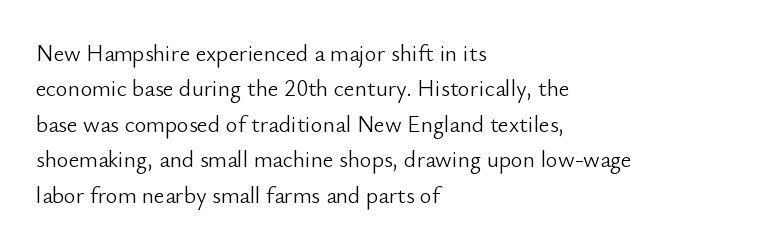
Q: Is the text bold? A: No.
Q: Is the text italic (slanted)? A: No, it is upright.
Q: Is the text underlined? A: No.
Q: How is the paragraph aligned? A: Left-aligned.
Q: Is the spacing between letters normal or unusually wide? A: Normal.
Q: Is the spacing between lines tight, normal or loose? A: Normal.
